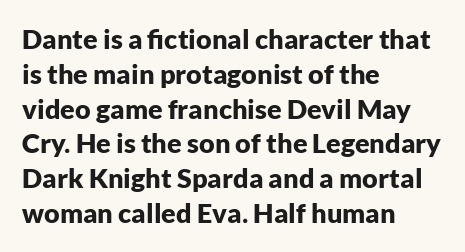
The image shows 27 px bold type, upright; set left-aligned, normal line spacing (1.29x), normal letter spacing, not underlined.
